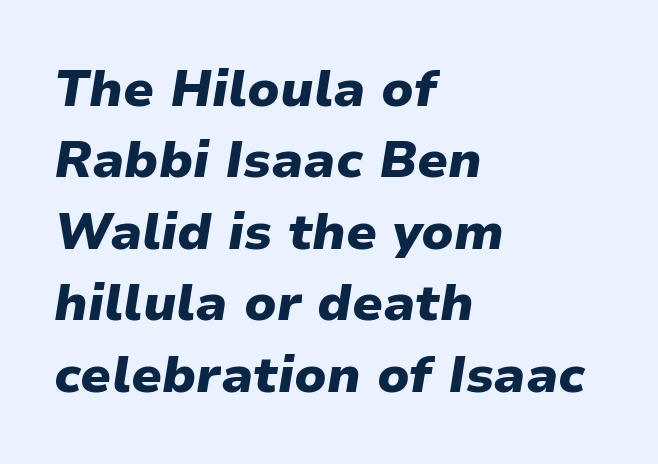
{"italic": "yes", "lean": "right", "slant_degrees": 9, "bold": "yes", "weight": "heavy", "width": "normal", "stroke_contrast": "low", "x_height": "medium", "monospaced": "no", "underline": "no", "align": "left", "line_spacing": "normal", "line_spacing_ratio": 1.4, "letter_spacing": "normal", "letter_spacing_em": 0.0, "glyph_px": 51}
